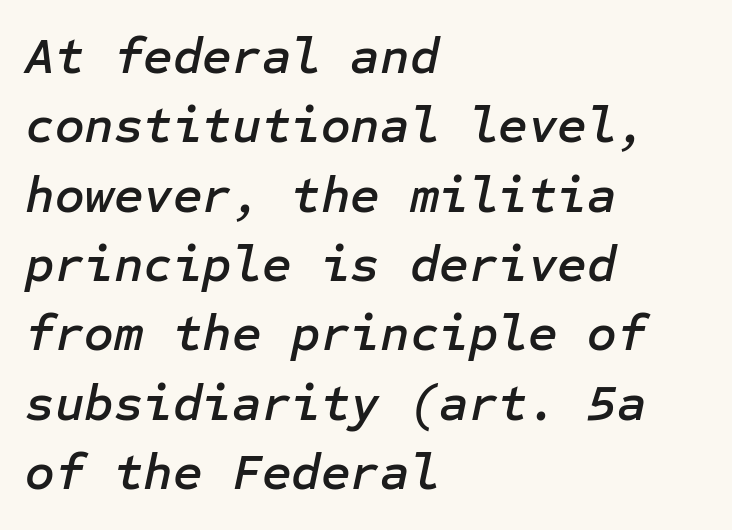
Q: Is the text italic (slanted)? A: Yes, it leans right by about 12 degrees.
Q: Is the text underlined? A: No.
Q: How is the paragraph aligned? A: Left-aligned.
Q: Is the spacing between letters normal or unusually wide? A: Normal.
Q: Is the spacing between lines tight, normal or loose? A: Normal.
Q: Width (condensed, normal, or wide)? A: Normal.
Q: Stroke contrast? A: Low.
Q: x-height? A: Medium.
